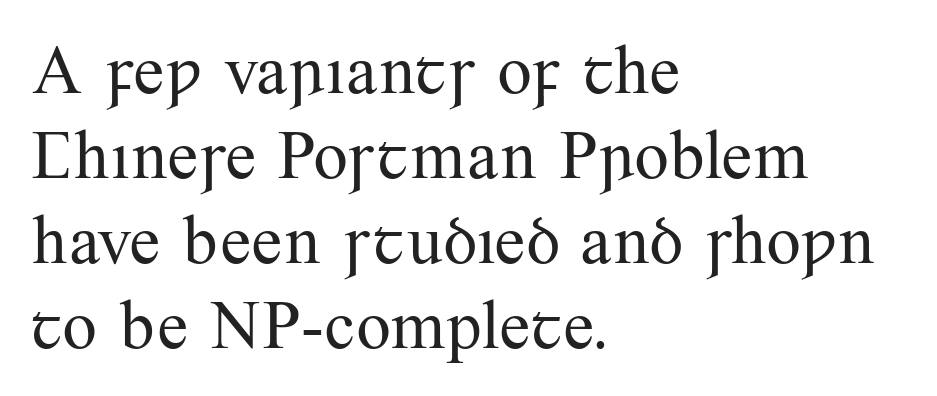
{"serif": "yes", "italic": "no", "bold": "no", "weight": "regular", "width": "normal", "stroke_contrast": "medium", "x_height": "small", "monospaced": "no", "underline": "no", "align": "left", "line_spacing_ratio": 1.23, "letter_spacing": "normal", "letter_spacing_em": 0.0, "glyph_px": 69}
